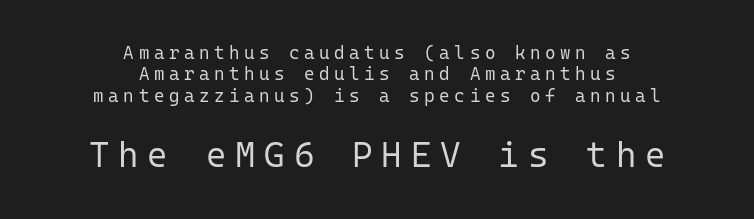
Caption: expanded tracking, letters set apart. The letters march in equal steps, a hallmark of fixed-pitch type. The setting favours the middle, as headings and verse often do. Nothing heavy about these letters — not bold at all.
